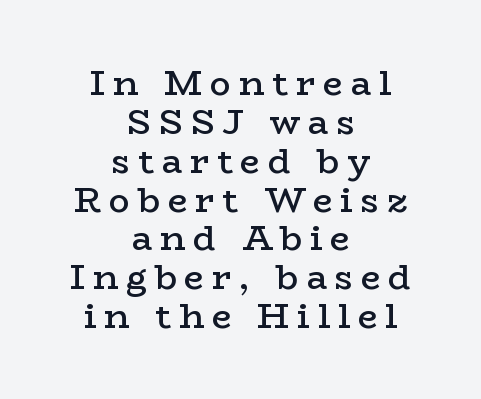
Q: Is the text bold? A: Semi-bold.
Q: Is the text italic (slanted)? A: No, it is upright.
Q: Is the typeface a serif or a sans-serif typeface? A: Serif.
Q: Is the text underlined? A: No.
Q: How is the paragraph aligned? A: Centered.
Q: Is the spacing between letters normal or unusually wide? A: Unusually wide.
Q: Is the spacing between lines tight, normal or loose? A: Tight.
Q: Width (condensed, normal, or wide)? A: Wide.
Q: Stroke contrast? A: Low.
Q: x-height? A: Medium.
Q: Monospaced? A: No.
